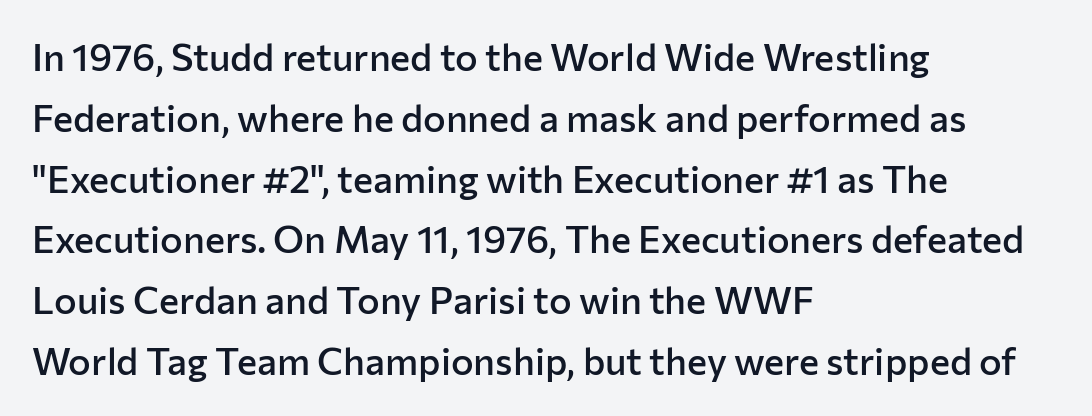
{"serif": "no", "italic": "no", "bold": "semi", "weight": "semibold", "width": "normal", "stroke_contrast": "low", "x_height": "medium", "monospaced": "no", "underline": "no", "align": "left", "line_spacing": "normal", "line_spacing_ratio": 1.6, "letter_spacing": "normal", "letter_spacing_em": 0.0, "glyph_px": 38}
